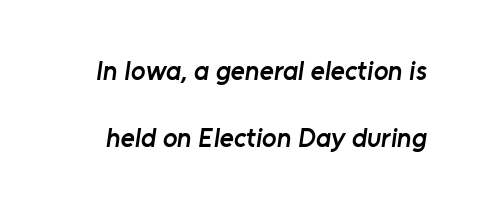
{"bold": "semi", "underline": "no", "line_spacing": "loose", "line_spacing_ratio": 2.49, "letter_spacing": "normal", "letter_spacing_em": 0.0, "glyph_px": 27}
